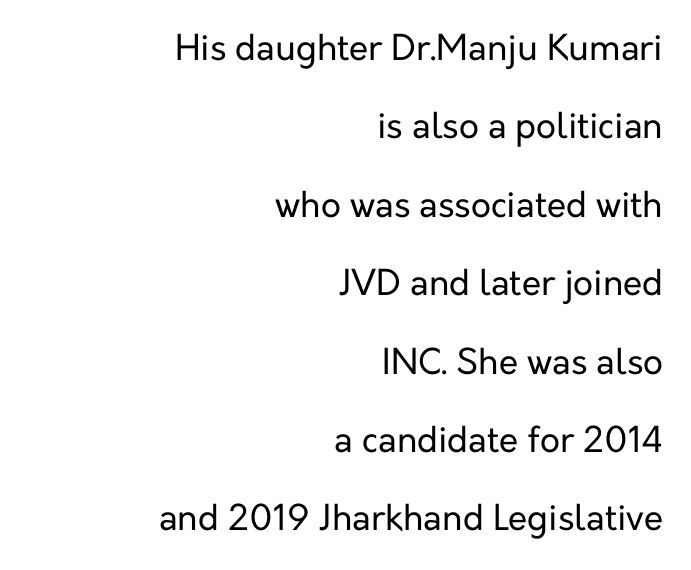
The axis of the letterforms is exactly vertical. A sans-serif font was chosen for this passage. Varying glyph widths throughout — classic text-font behaviour. The space between consecutive lines is lavish.
